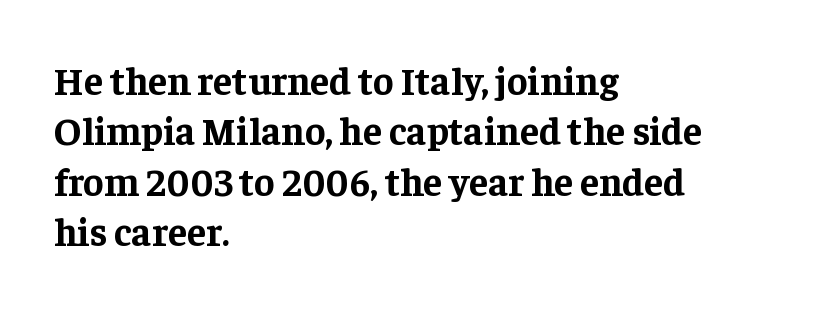
The glyphs have the mass of a bold cut. The string is rendered with underlining switched off. The lettering holds an erect, upright posture throughout. The typesetter chose a ragged-right arrangement here. This sample uses plain, unmodified letter spacing. Does the leading feel generous? No, just average.
